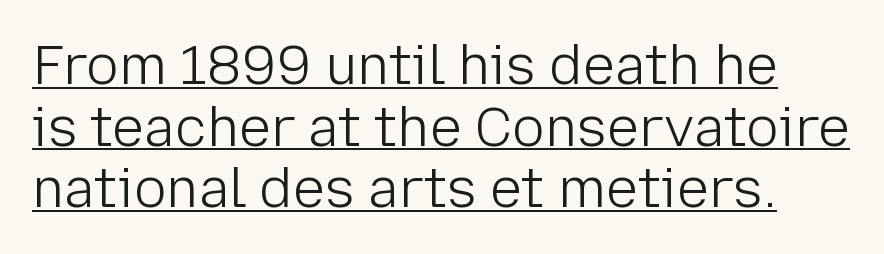
{"serif": "no", "italic": "no", "bold": "no", "weight": "light", "width": "normal", "stroke_contrast": "low", "x_height": "medium", "monospaced": "no", "underline": "yes", "line_spacing": "tight", "line_spacing_ratio": 1.14, "letter_spacing": "normal", "letter_spacing_em": 0.0, "glyph_px": 54}
